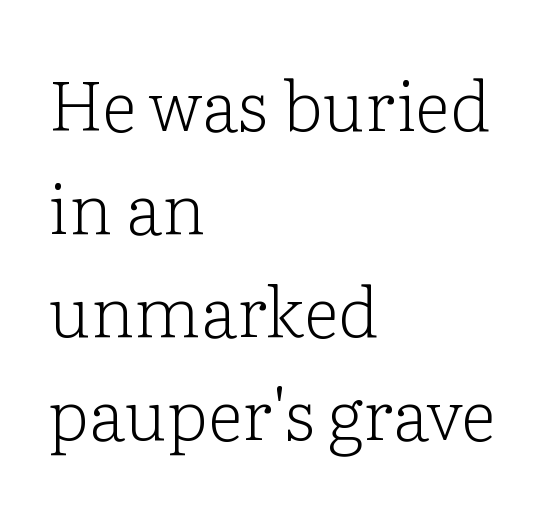
Compared with a centered layout, this one pins lines to the left instead. Spacing verdict: proportional, widths tailored to each character. Typographically, this falls in the serif category. The face looks like a standard text weight, possibly lighter. Rendered with straight, roman letterforms. The lines sit at an ordinary, default distance from one another.
